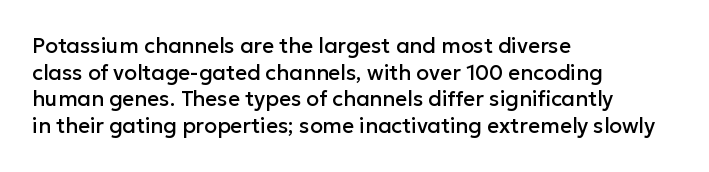
{"italic": "no", "underline": "no", "align": "left", "line_spacing": "normal", "line_spacing_ratio": 1.27, "letter_spacing": "normal", "letter_spacing_em": 0.0, "glyph_px": 21}
